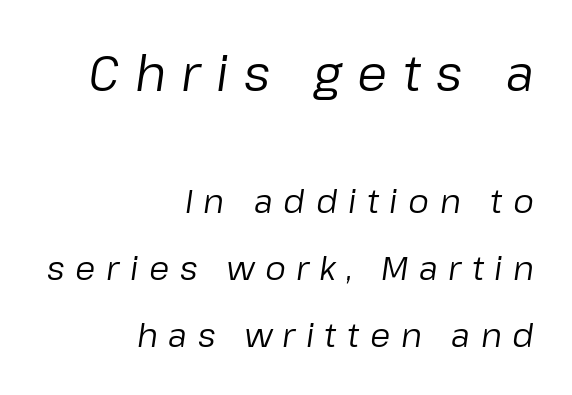
Q: Is the text bold? A: No.
Q: Is the text italic (slanted)? A: Yes, it leans right by about 8 degrees.
Q: Is the text underlined? A: No.
Q: How is the paragraph aligned? A: Right-aligned.
Q: Is the spacing between letters normal or unusually wide? A: Unusually wide.
Q: Is the spacing between lines tight, normal or loose? A: Loose.
Q: Which block of text is set in a larger size, the first (top) or the second (bottom)? A: The first (top) one.
Q: Width (condensed, normal, or wide)? A: Normal.
Q: Stroke contrast? A: Low.
Q: x-height? A: Medium.
Q: Monospaced? A: No.
